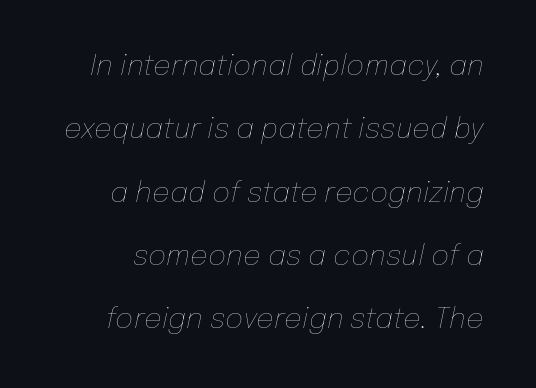
The image shows 28 px thin type, italic (leaning right); set loose line spacing (2.26x), normal letter spacing, not underlined; low stroke contrast and a medium x-height.
